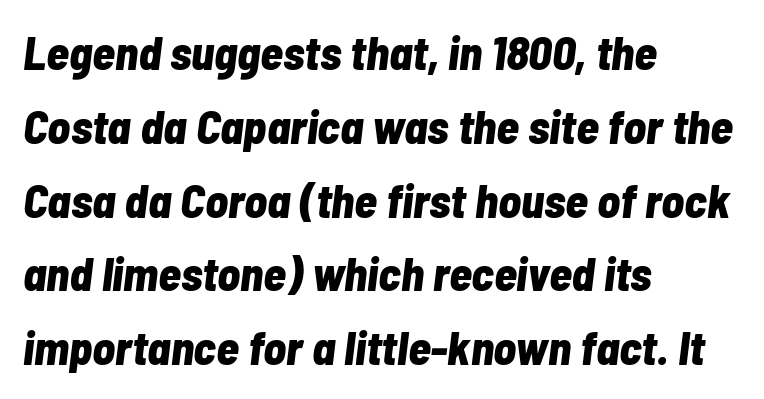
The image shows 47 px bold, condensed type, italic (leaning right); set left-aligned, normal line spacing (1.57x), normal letter spacing, not underlined; low stroke contrast and a medium x-height.
